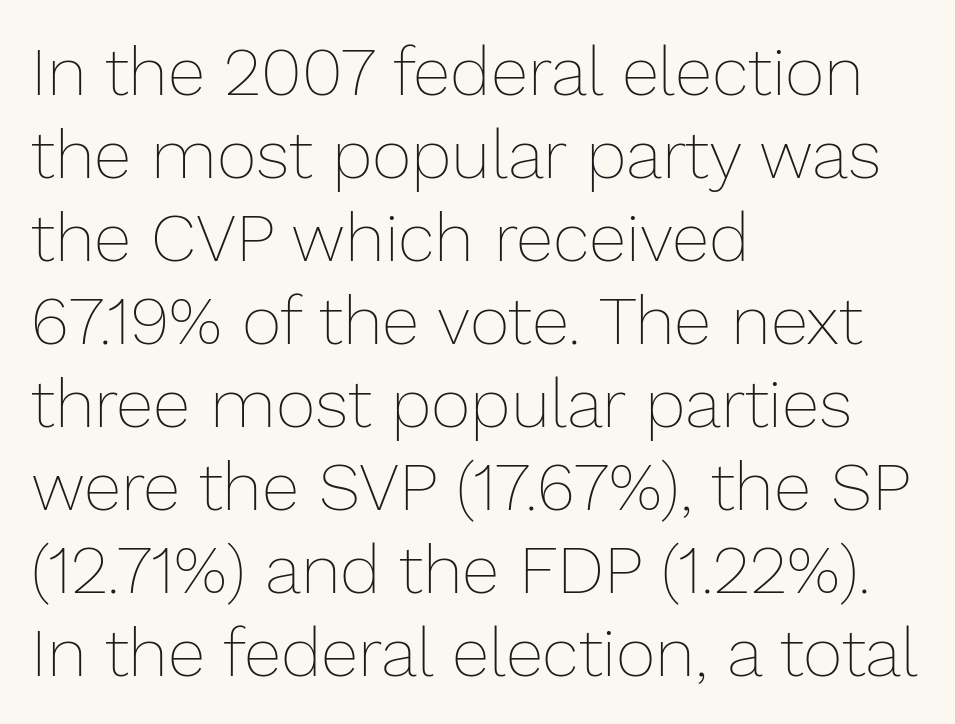
The image shows 68 px thin type, upright; set left-aligned, line spacing 1.22x, normal letter spacing, not underlined; low stroke contrast and a medium x-height.
